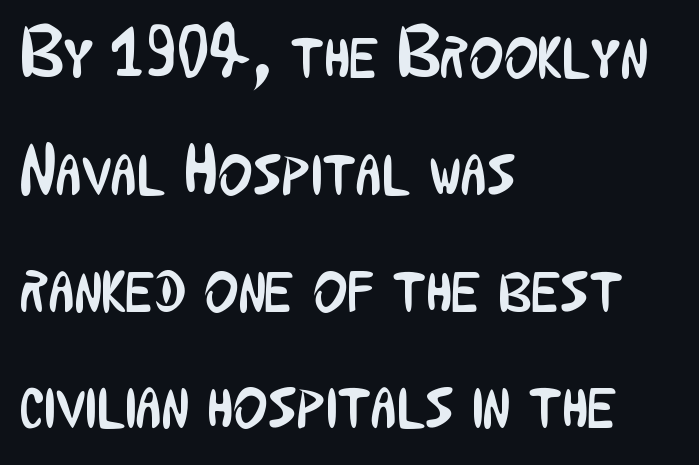
Italic? Not at all — the glyphs are vertical. Reading down the block, your eye returns to a fixed left position each line. The passage shown is not underscored anywhere. Honestly, the letter spacing is just normal — you wouldn't notice it.
